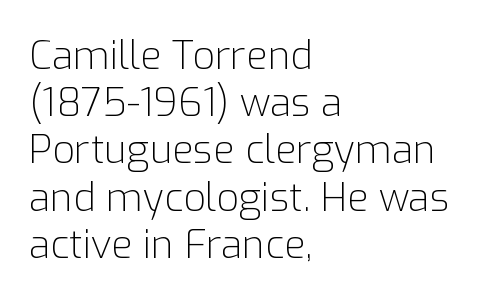
{"serif": "no", "italic": "no", "bold": "no", "weight": "light", "width": "normal", "stroke_contrast": "low", "x_height": "medium", "monospaced": "no", "underline": "no", "align": "left", "line_spacing_ratio": 1.21, "letter_spacing": "normal", "letter_spacing_em": 0.0, "glyph_px": 39}
